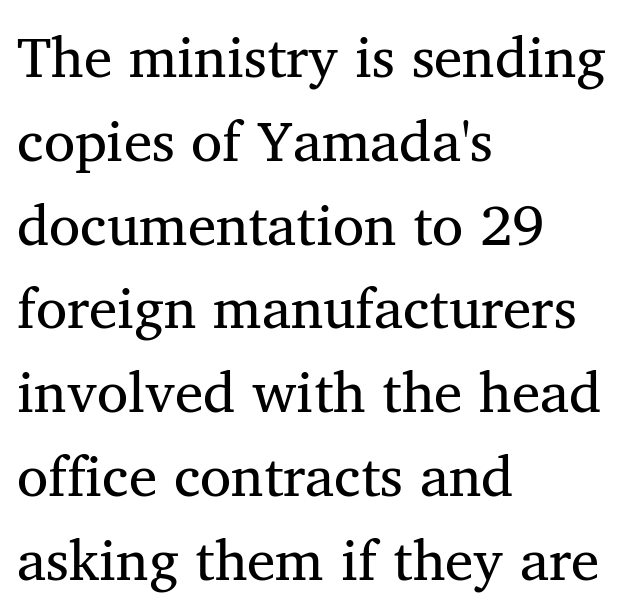
{"serif": "yes", "italic": "no", "width": "normal", "stroke_contrast": "medium", "x_height": "medium", "monospaced": "no", "underline": "no", "align": "left", "line_spacing": "normal", "line_spacing_ratio": 1.47, "letter_spacing": "normal", "letter_spacing_em": 0.0, "glyph_px": 57}
